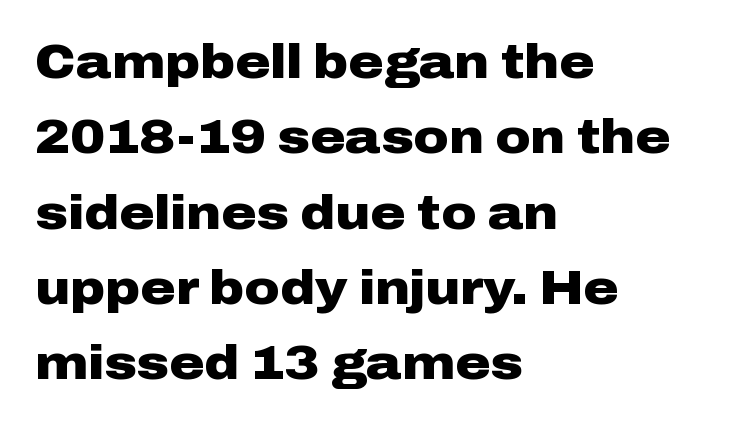
Is there much room between lines? A standard amount, neither cramped nor airy. The string is rendered with underlining switched off. The type family on display is of the sans-serif kind. This sample has the flowing, uneven cadence of proportional lettering. How are the letters spaced? Ordinarily, with no added tracking. A dark, heavy texture on the line: the type is bold.
